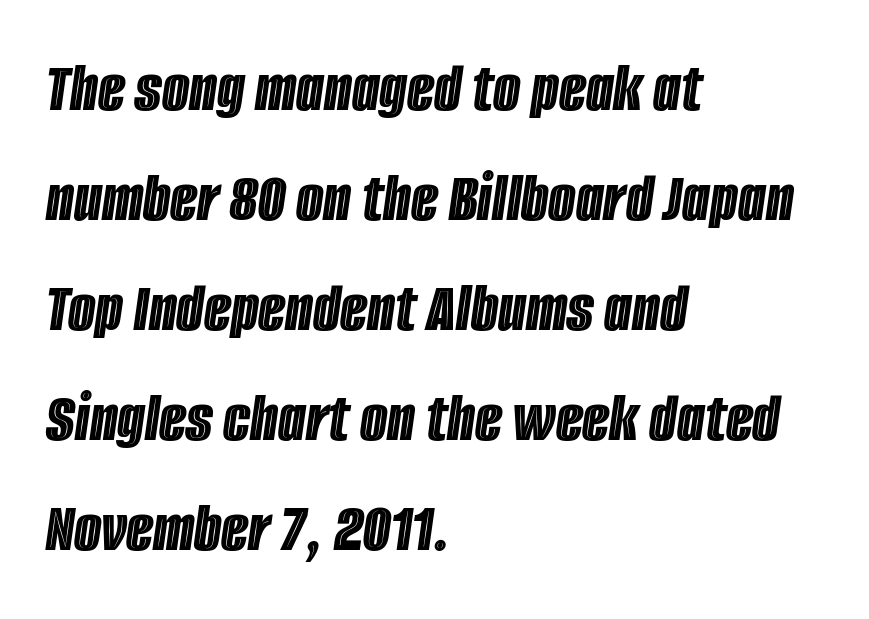
{"italic": "yes", "lean": "right", "slant_degrees": 8, "width": "condensed", "x_height": "large", "monospaced": "no", "underline": "no", "align": "left", "line_spacing": "normal", "line_spacing_ratio": 1.55, "letter_spacing": "normal", "letter_spacing_em": 0.0, "glyph_px": 71}
